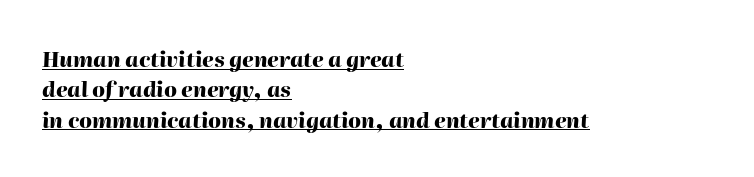
The image shows 21 px bold type, italic (leaning right); set left-aligned, normal line spacing (1.45x), normal letter spacing, underlined.
